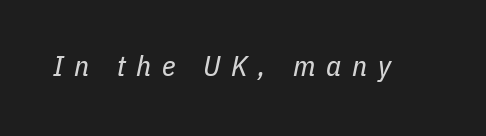
The image shows 29 px regular-weight, condensed type, italic (leaning right); set unusually wide letter spacing (+0.37 em), not underlined; low stroke contrast and a medium x-height.
